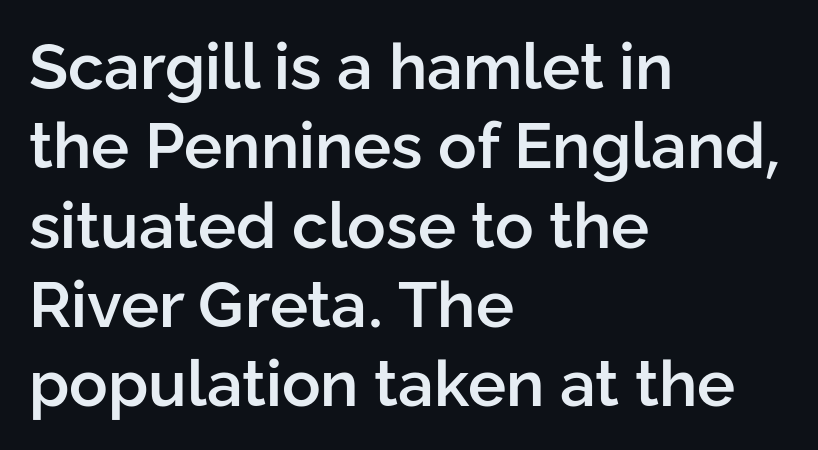
The image shows 64 px semibold sans-serif type, upright; set left-aligned, line spacing 1.24x, normal letter spacing, not underlined; low stroke contrast and a medium x-height.
